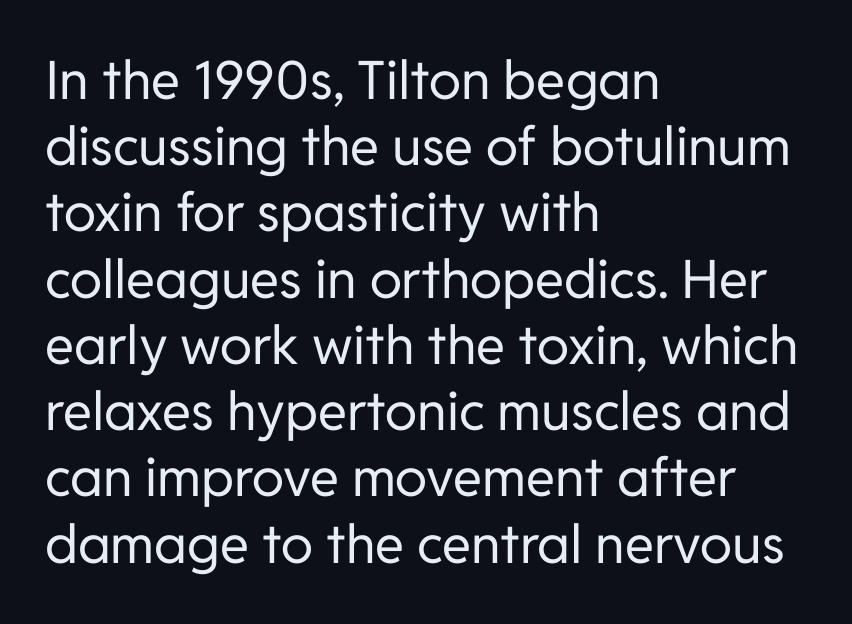
Q: Is the text bold? A: No.
Q: Is the text italic (slanted)? A: No, it is upright.
Q: Is the typeface a serif or a sans-serif typeface? A: Sans-serif.
Q: Is the text underlined? A: No.
Q: How is the paragraph aligned? A: Left-aligned.
Q: Is the spacing between letters normal or unusually wide? A: Normal.
Q: Is the spacing between lines tight, normal or loose? A: Normal.
Q: Width (condensed, normal, or wide)? A: Normal.
Q: Stroke contrast? A: Low.
Q: x-height? A: Medium.
Q: Monospaced? A: No.
